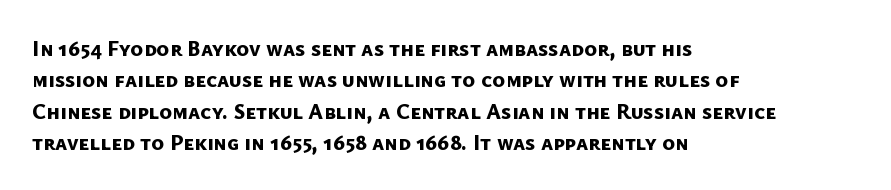
Students, this is bold: see how much ink each stroke carries. A typesetter would call this leading conventional body-copy spacing. A classic flush-left, rag-right setting is used for this passage. Does extra space separate the letters? No, they use regular spacing.
